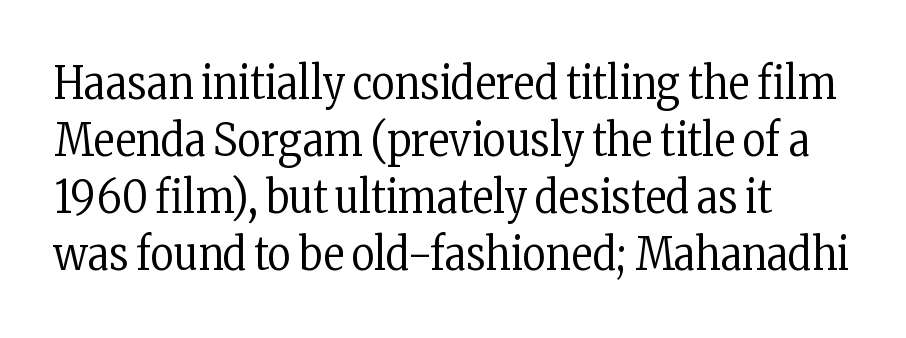
Q: Is the text bold? A: No.
Q: Is the text italic (slanted)? A: No, it is upright.
Q: Is the typeface a serif or a sans-serif typeface? A: Serif.
Q: Is the text underlined? A: No.
Q: How is the paragraph aligned? A: Left-aligned.
Q: Is the spacing between letters normal or unusually wide? A: Normal.
Q: Is the spacing between lines tight, normal or loose? A: Normal.
Q: Width (condensed, normal, or wide)? A: Condensed.
Q: Stroke contrast? A: Low.
Q: x-height? A: Medium.
Q: Monospaced? A: No.
